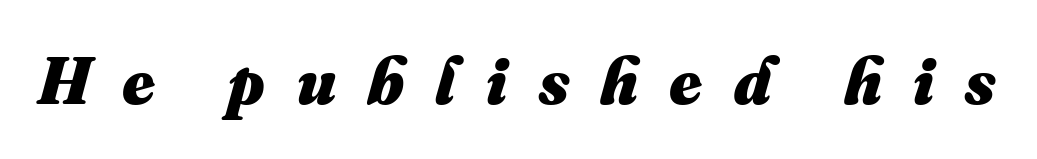
What weight is shown? A full bold with thick strokes. Underlining? Definitely not there. Looks like regular typesetting: each glyph gets only the width it needs. The letterforms stand isolated, each surrounded by extra space.
